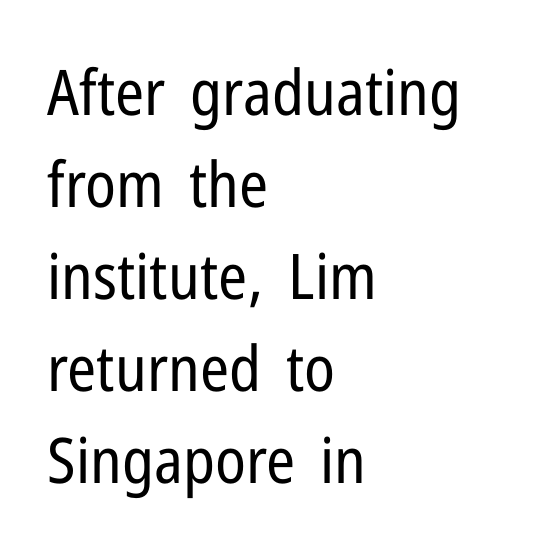
The vertical gap from one line to the next is medium. The passage shown is not underscored anywhere. Regarding serifs, this sample does without them. Here the glyphs are tracked normally, forming tight word shapes. When letters stand straight like this, we call the style roman or upright. Casual observation: everything's shoved over to the left.
